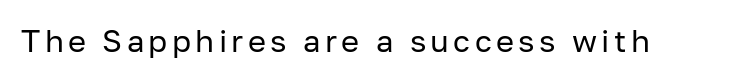
Q: Is the text bold? A: No.
Q: Is the text italic (slanted)? A: No, it is upright.
Q: Is the typeface a serif or a sans-serif typeface? A: Sans-serif.
Q: Is the text underlined? A: No.
Q: Width (condensed, normal, or wide)? A: Normal.
Q: Stroke contrast? A: Low.
Q: x-height? A: Medium.
Q: Monospaced? A: No.
